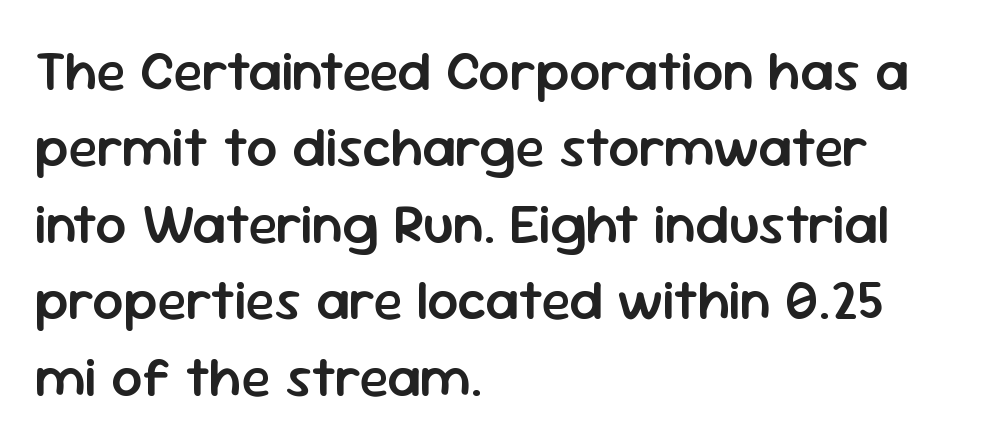
{"serif": "no", "italic": "no", "bold": "semi", "weight": "semibold", "width": "normal", "stroke_contrast": "low", "x_height": "medium", "monospaced": "no", "underline": "no", "align": "left", "line_spacing": "normal", "line_spacing_ratio": 1.39, "letter_spacing": "normal", "letter_spacing_em": 0.0, "glyph_px": 55}
